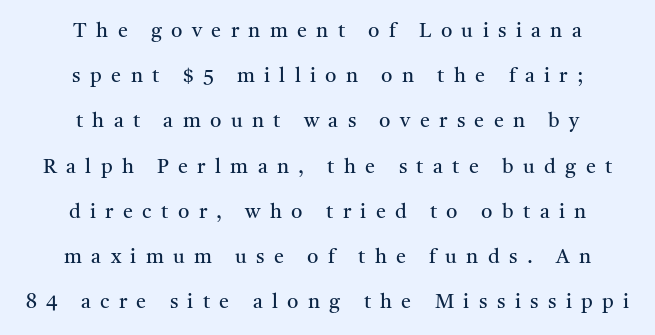
Centered paragraph, ragged on both sides. The zone under the glyphs is completely vacant. Characters follow at a spacing far wider than the type designer built in. Think standard paragraph weight, or any step lighter than that. Nope, not italic — everything's standing straight.
